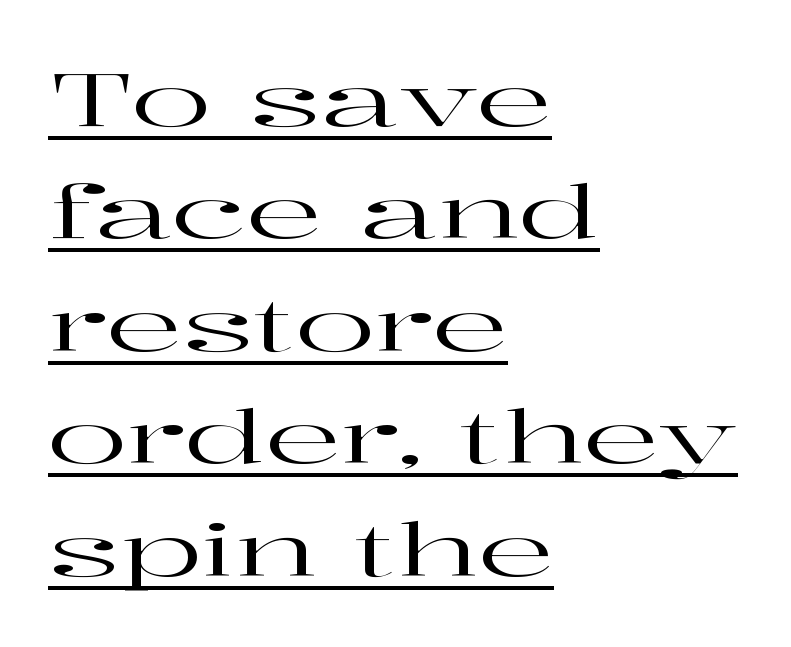
What's the leading like? Ordinary, nothing unusual. This sample is left-justified, so line endings fall wherever the words run out. In terms of posture, this sample is upright. Type style note: has serifs.
